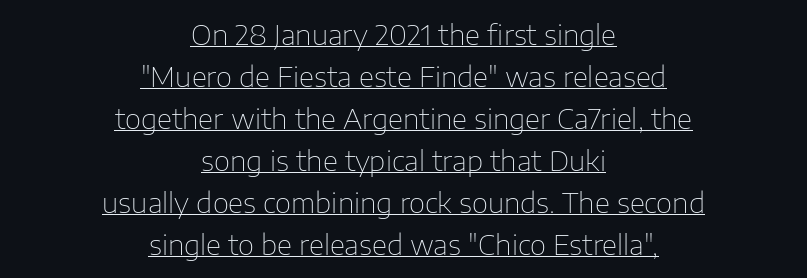
The image shows 28 px thin sans-serif type, upright; set centered, normal line spacing (1.5x), normal letter spacing, underlined; low stroke contrast and a medium x-height.
